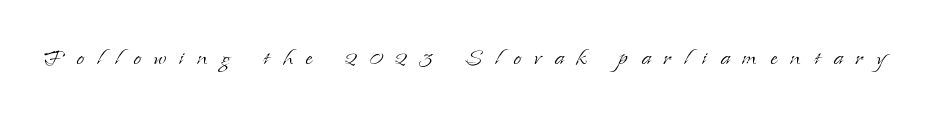
Q: Is the text bold? A: No.
Q: Is the text italic (slanted)? A: Yes.
Q: Is the typeface a serif or a sans-serif typeface? A: Serif.
Q: Is the text underlined? A: No.
Q: Is the spacing between letters normal or unusually wide? A: Unusually wide.
Q: Width (condensed, normal, or wide)? A: Normal.
Q: Stroke contrast? A: Low.
Q: x-height? A: Small.
Q: Monospaced? A: No.
